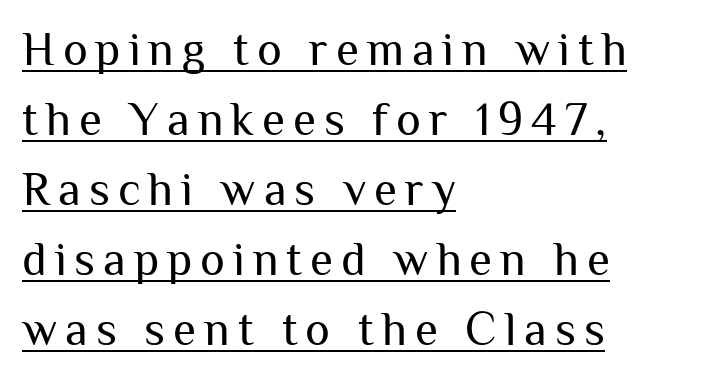
{"serif": "no", "italic": "no", "bold": "no", "weight": "regular", "width": "normal", "stroke_contrast": "medium", "x_height": "medium", "monospaced": "no", "underline": "yes", "align": "left", "line_spacing": "normal", "line_spacing_ratio": 1.49, "glyph_px": 47}
